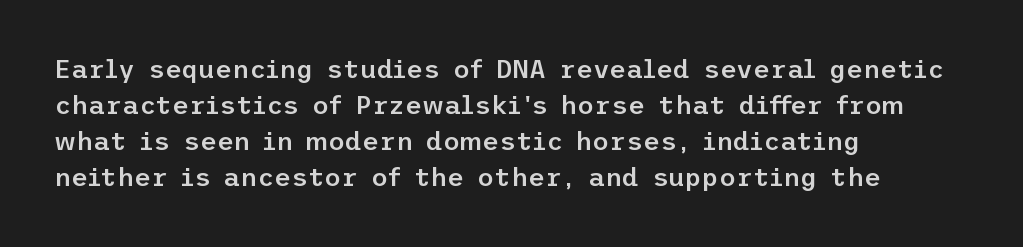
{"italic": "no", "bold": "semi", "underline": "no", "align": "left", "line_spacing": "normal", "line_spacing_ratio": 1.39, "letter_spacing": "normal", "letter_spacing_em": 0.0, "glyph_px": 26}
